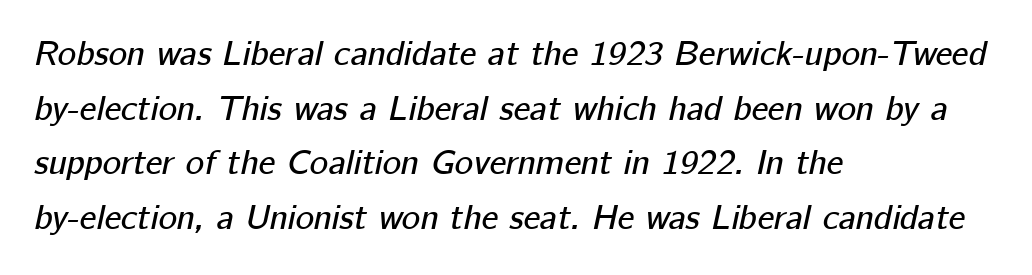
The image shows 35 px text type, italic (leaning right); set left-aligned, normal line spacing (1.56x), normal letter spacing, not underlined; low stroke contrast and a medium x-height.
